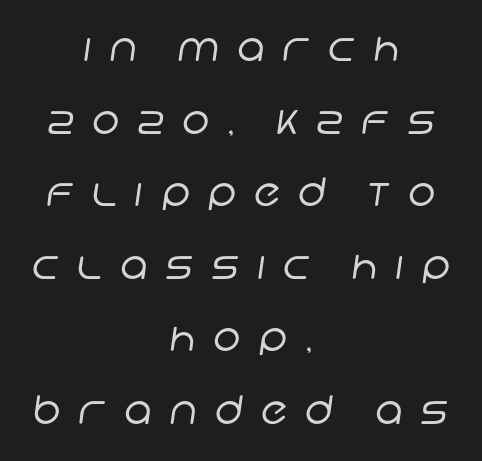
The image shows 39 px regular-weight sans-serif type; set centered, line spacing 1.86x, unusually wide letter spacing (+0.45 em), not underlined; low stroke contrast and a large x-height.
